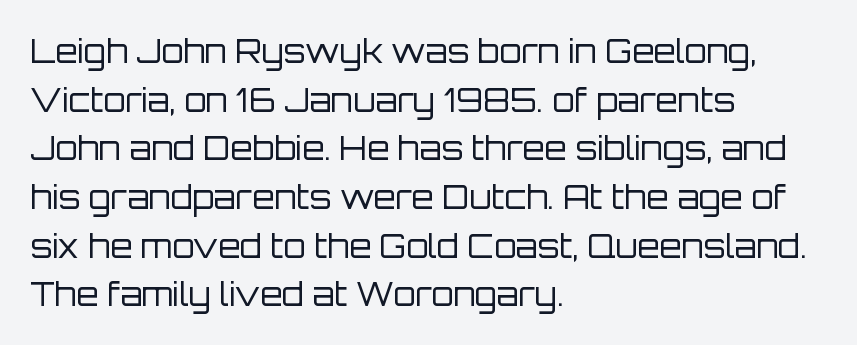
{"serif": "no", "italic": "no", "bold": "no", "weight": "regular", "width": "normal", "stroke_contrast": "low", "x_height": "large", "monospaced": "no", "underline": "no", "align": "left", "line_spacing": "normal", "line_spacing_ratio": 1.52, "letter_spacing": "normal", "letter_spacing_em": 0.0, "glyph_px": 32}
